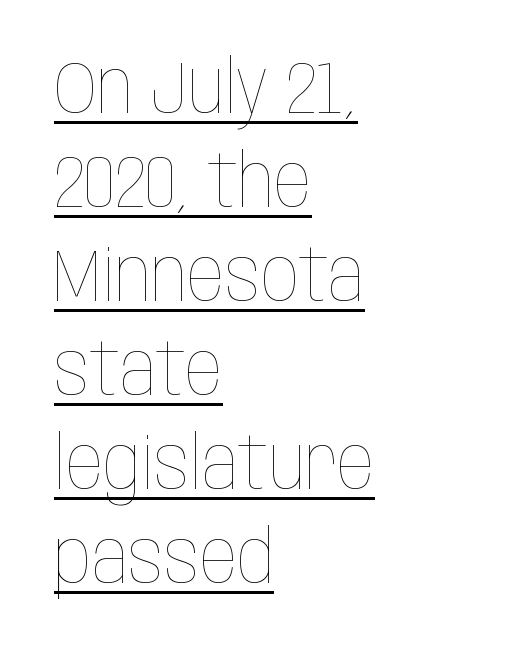
{"italic": "no", "bold": "no", "weight": "thin", "width": "condensed", "stroke_contrast": "low", "x_height": "large", "monospaced": "no", "underline": "yes", "align": "left", "line_spacing": "normal", "line_spacing_ratio": 1.27, "letter_spacing": "normal", "letter_spacing_em": 0.0, "glyph_px": 74}
